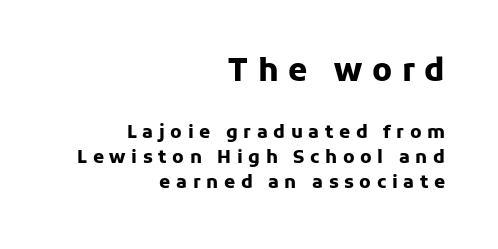
The image shows 31 px heavy sans-serif type, upright; set right-aligned, normal line spacing (1.39x), unusually wide letter spacing (+0.31 em), not underlined; the first (top) block is 1.72x larger; low stroke contrast and a medium x-height.
